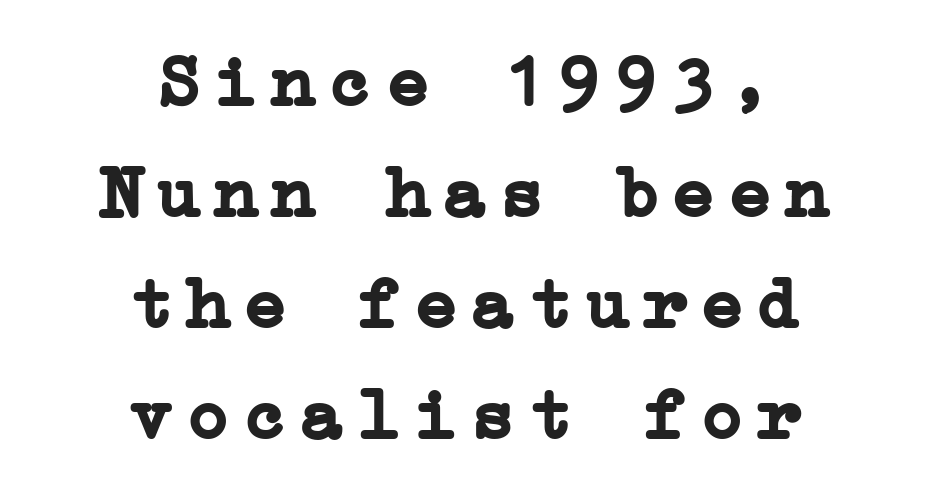
{"serif": "yes", "italic": "no", "bold": "yes", "weight": "semibold", "width": "normal", "stroke_contrast": "low", "x_height": "medium", "underline": "no", "align": "center", "line_spacing": "normal", "line_spacing_ratio": 1.5, "glyph_px": 74}
